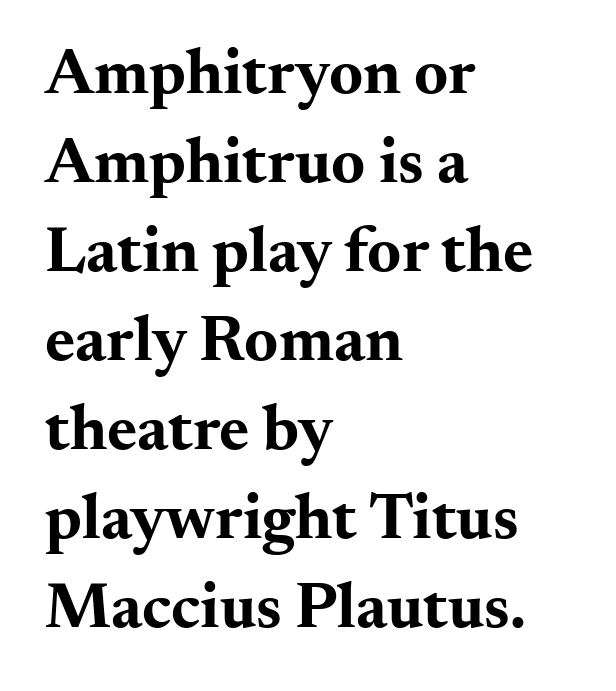
{"serif": "yes", "italic": "no", "bold": "yes", "weight": "bold", "width": "wide", "stroke_contrast": "medium", "x_height": "small", "monospaced": "no", "underline": "no", "align": "left", "line_spacing": "normal", "line_spacing_ratio": 1.37, "letter_spacing": "normal", "letter_spacing_em": 0.0, "glyph_px": 65}
